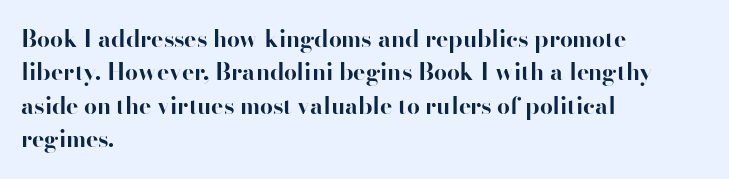
{"italic": "no", "bold": "yes", "underline": "no", "align": "left", "line_spacing": "normal", "line_spacing_ratio": 1.45, "letter_spacing": "normal", "letter_spacing_em": 0.0, "glyph_px": 23}
